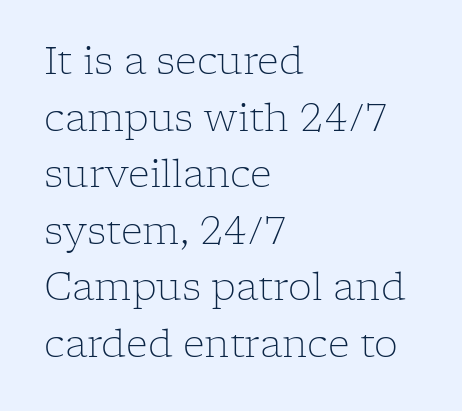
{"serif": "yes", "italic": "no", "bold": "no", "weight": "light", "width": "normal", "stroke_contrast": "low", "x_height": "medium", "monospaced": "no", "underline": "no", "align": "left", "line_spacing": "normal", "line_spacing_ratio": 1.49, "letter_spacing": "normal", "letter_spacing_em": 0.0, "glyph_px": 38}
